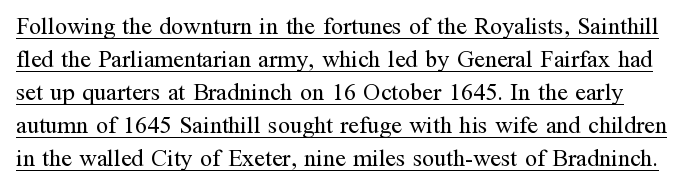
Q: Is the text bold? A: No.
Q: Is the text italic (slanted)? A: No, it is upright.
Q: Is the text underlined? A: Yes.
Q: Is the spacing between letters normal or unusually wide? A: Normal.
Q: Is the spacing between lines tight, normal or loose? A: Normal.
